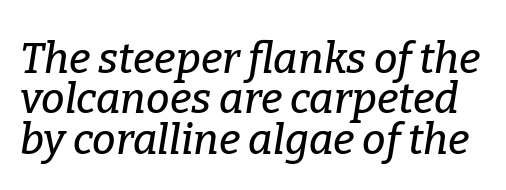
In terms of letterspacing, this is plain default setting. The letters are slanted; this is an italic face. This sample has the flowing, uneven cadence of proportional lettering. This rendering employs a face with finishing strokes, i.e., a serif.
